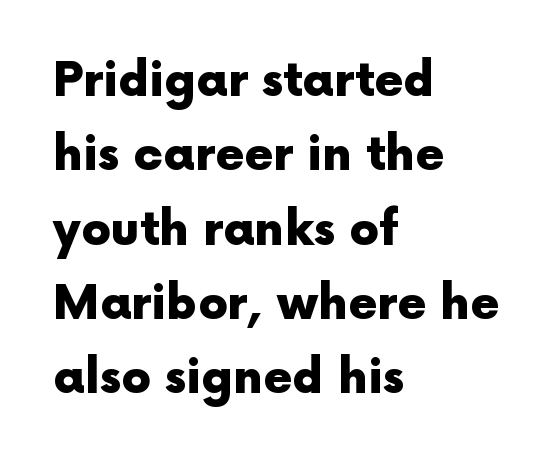
Q: Is the text bold? A: Yes.
Q: Is the text italic (slanted)? A: No, it is upright.
Q: Is the typeface a serif or a sans-serif typeface? A: Sans-serif.
Q: Is the text underlined? A: No.
Q: How is the paragraph aligned? A: Left-aligned.
Q: Is the spacing between letters normal or unusually wide? A: Normal.
Q: Is the spacing between lines tight, normal or loose? A: Normal.
Q: Width (condensed, normal, or wide)? A: Normal.
Q: x-height? A: Medium.
Q: Monospaced? A: No.
